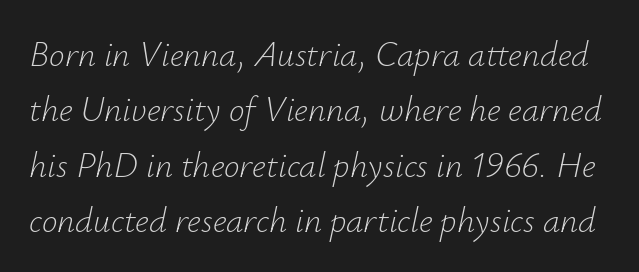
{"italic": "yes", "lean": "right", "slant_degrees": 12, "bold": "no", "weight": "light", "width": "normal", "stroke_contrast": "low", "x_height": "small", "monospaced": "no", "underline": "no", "line_spacing": "normal", "line_spacing_ratio": 1.58, "letter_spacing": "normal", "letter_spacing_em": 0.0, "glyph_px": 35}
